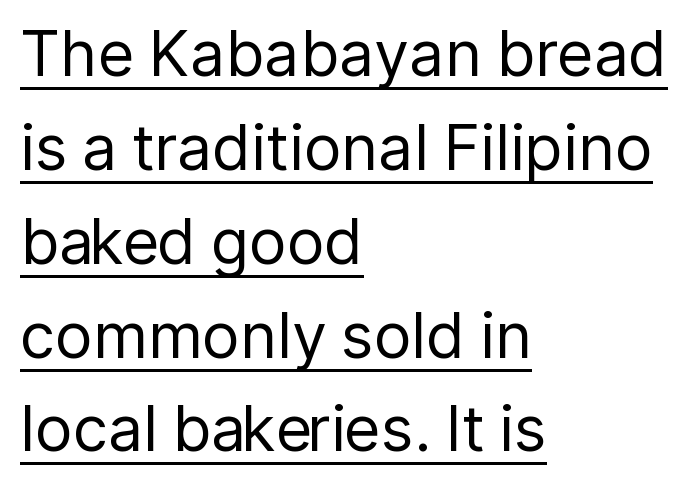
Q: Is the text bold? A: No.
Q: Is the text italic (slanted)? A: No, it is upright.
Q: Is the typeface a serif or a sans-serif typeface? A: Sans-serif.
Q: Is the text underlined? A: Yes.
Q: How is the paragraph aligned? A: Left-aligned.
Q: Is the spacing between letters normal or unusually wide? A: Normal.
Q: Is the spacing between lines tight, normal or loose? A: Normal.
Q: Width (condensed, normal, or wide)? A: Normal.
Q: Stroke contrast? A: Low.
Q: x-height? A: Medium.
Q: Monospaced? A: No.
